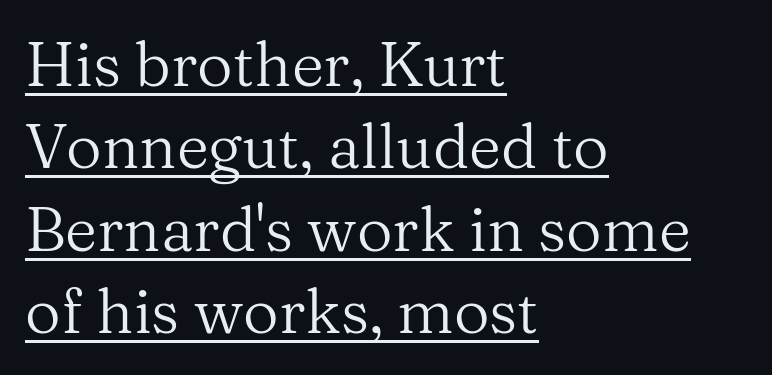
{"serif": "yes", "italic": "no", "bold": "no", "weight": "regular", "width": "normal", "stroke_contrast": "medium", "x_height": "medium", "monospaced": "no", "underline": "yes", "align": "left", "line_spacing": "normal", "line_spacing_ratio": 1.33, "letter_spacing": "normal", "letter_spacing_em": 0.0, "glyph_px": 62}
